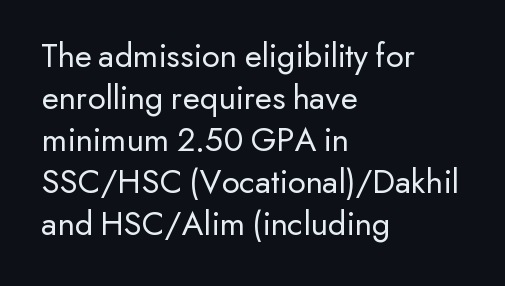
The image shows 35 px regular-weight sans-serif type, upright; set left-aligned, line spacing 1.2x, normal letter spacing, not underlined; low stroke contrast and a small x-height.
